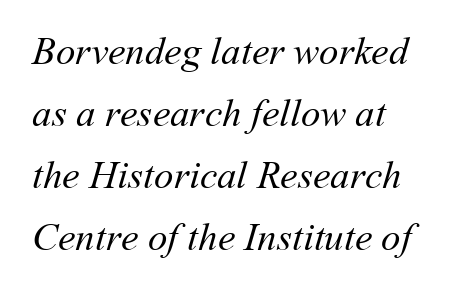
These lines keep a tight, regular rhythm from letter to letter. In CSS terms this would be text-align: left. Spacing verdict: proportional, widths tailored to each character. Weight: not bold — regular or lighter. Each new line begins a customary step beneath the previous one.
